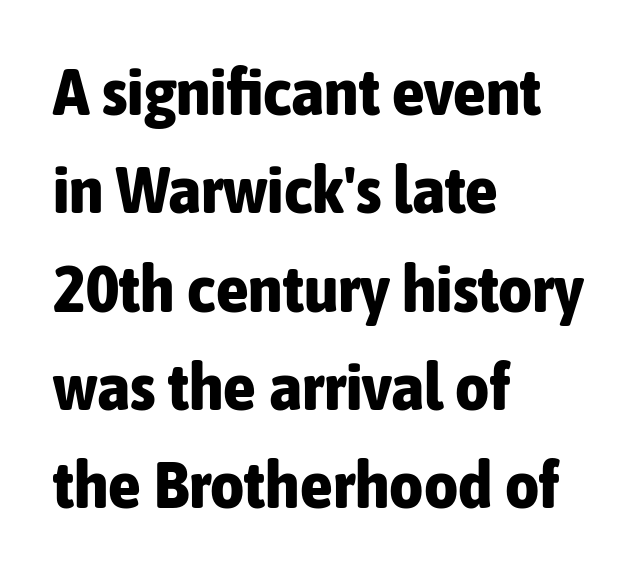
The rendering uses natural spacing where letterforms have individual widths. If you measured baseline to baseline, you'd find a middling distance. Summary of weight: heavy, a full bold. Bare-footed words on every line. Does the lettering tilt? It doesn't — this is upright.
